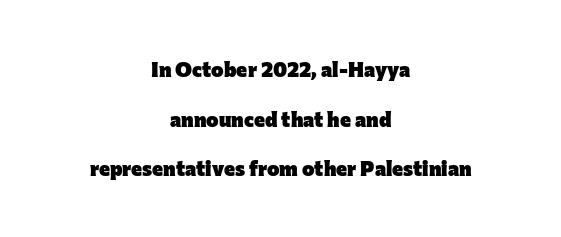
The image shows 21 px bold type, upright; set centered, loose line spacing (2.36x), normal letter spacing, not underlined.
